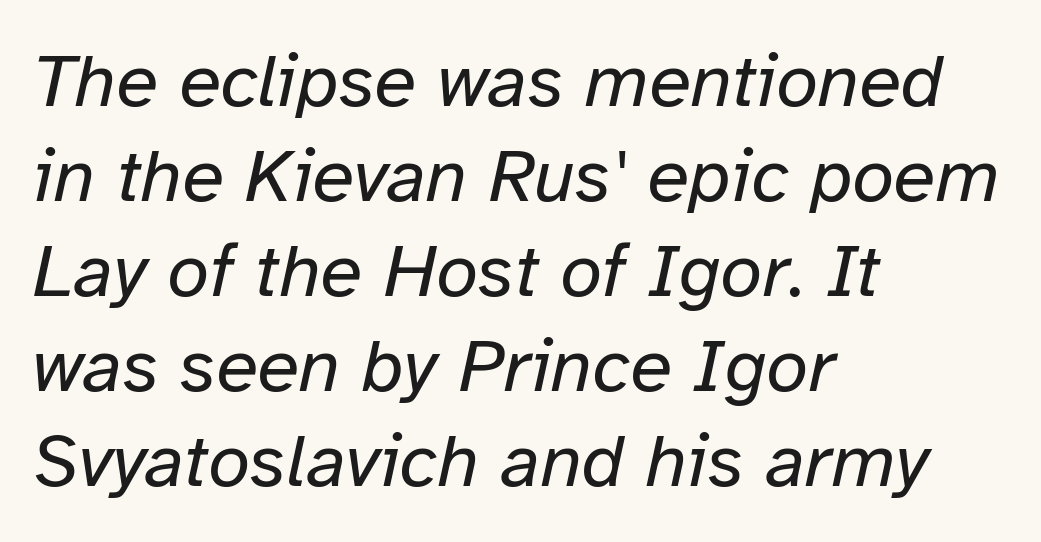
The image shows 76 px regular-weight type, italic (leaning right); set left-aligned, normal line spacing (1.25x), normal letter spacing, not underlined; low stroke contrast and a medium x-height.
